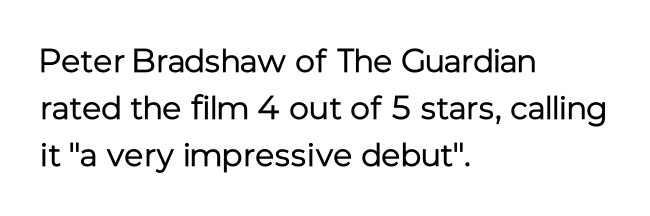
The image shows 33 px regular-weight sans-serif type, upright; set left-aligned, normal line spacing (1.43x), normal letter spacing, not underlined; low stroke contrast and a medium x-height.
